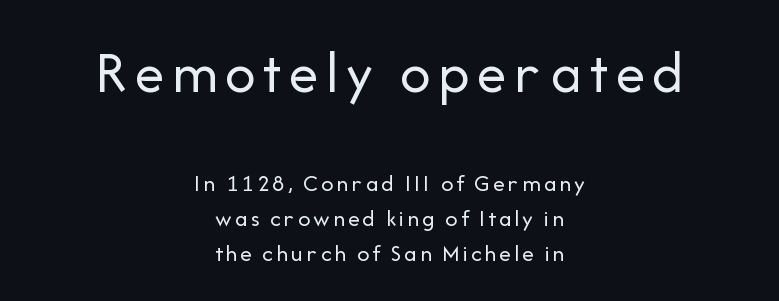
{"serif": "no", "italic": "no", "bold": "no", "weight": "regular", "width": "normal", "stroke_contrast": "low", "x_height": "medium", "monospaced": "no", "underline": "no", "align": "center", "line_spacing": "normal", "line_spacing_ratio": 1.45, "larger_block": "first", "size_ratio": 2.5, "glyph_px": 60}
